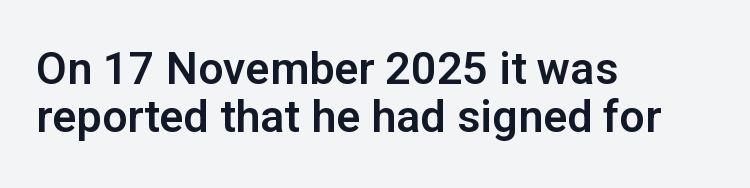
Q: Is the text italic (slanted)? A: No, it is upright.
Q: Is the typeface a serif or a sans-serif typeface? A: Sans-serif.
Q: Is the text underlined? A: No.
Q: How is the paragraph aligned? A: Left-aligned.
Q: Is the spacing between letters normal or unusually wide? A: Normal.
Q: Is the spacing between lines tight, normal or loose? A: Tight.
Q: Width (condensed, normal, or wide)? A: Normal.
Q: Stroke contrast? A: Low.
Q: x-height? A: Medium.
Q: Monospaced? A: No.
